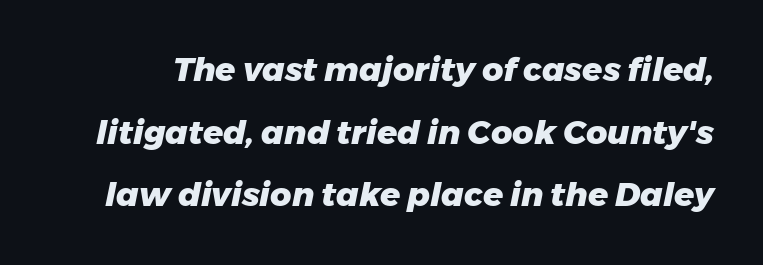
{"italic": "yes", "lean": "right", "slant_degrees": 11, "bold": "yes", "weight": "heavy", "width": "normal", "stroke_contrast": "low", "x_height": "medium", "monospaced": "no", "underline": "no", "line_spacing": "loose", "line_spacing_ratio": 1.9, "letter_spacing": "normal", "letter_spacing_em": 0.0, "glyph_px": 33}
